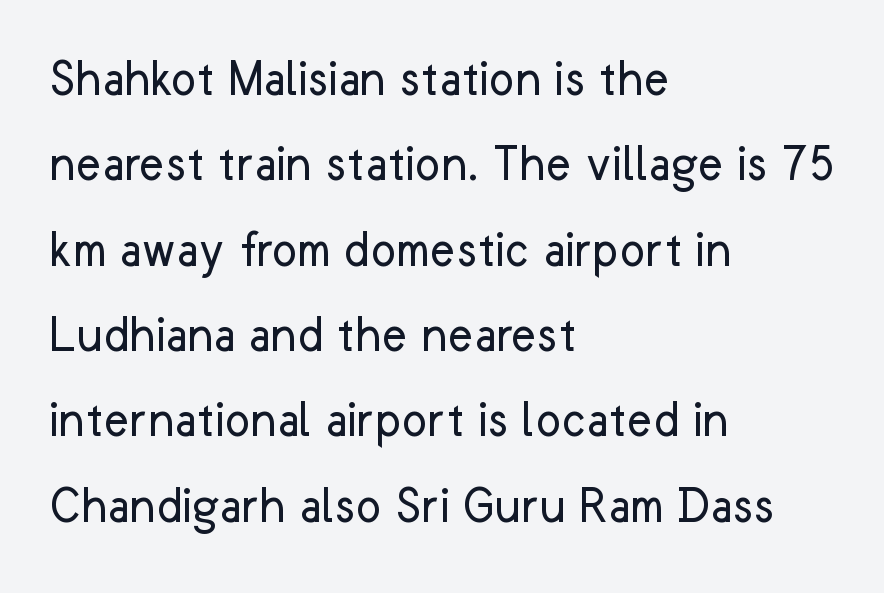
{"serif": "no", "italic": "no", "bold": "no", "weight": "regular", "width": "normal", "stroke_contrast": "low", "x_height": "medium", "monospaced": "no", "underline": "no", "align": "left", "line_spacing": "normal", "line_spacing_ratio": 1.58, "letter_spacing": "normal", "letter_spacing_em": 0.0, "glyph_px": 54}
